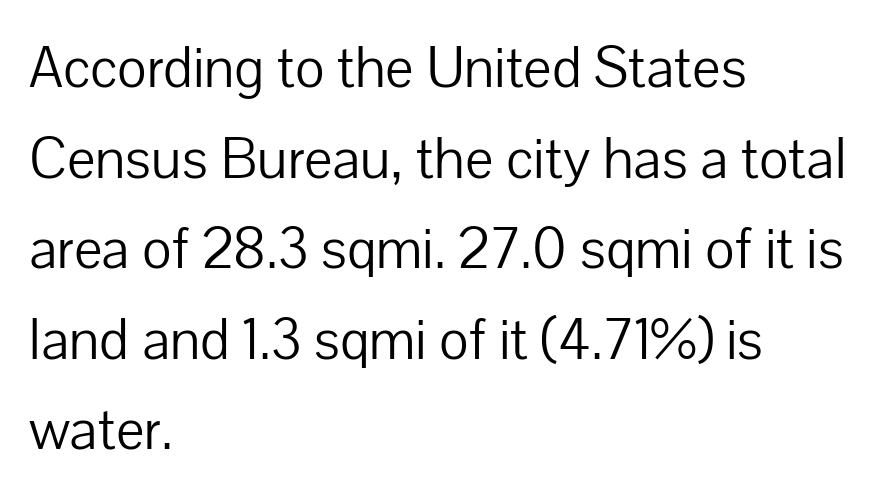
The image shows 60 px light sans-serif type, upright; set left-aligned, normal line spacing (1.51x), normal letter spacing, not underlined; low stroke contrast and a medium x-height.
